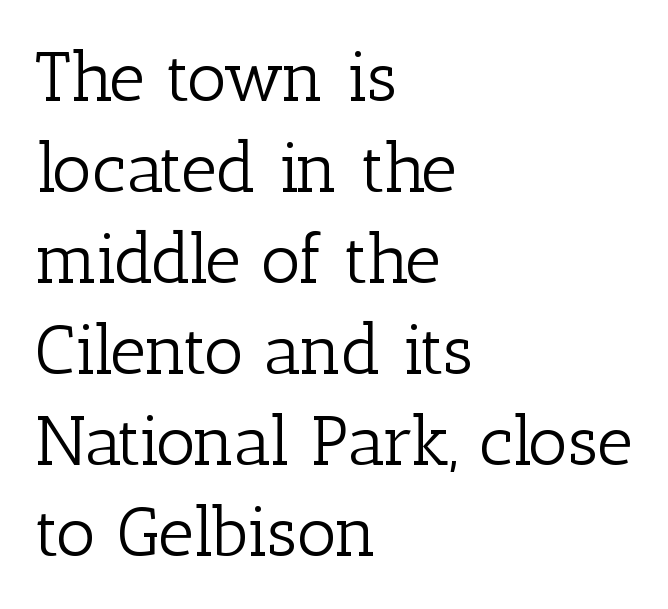
Q: Is the text bold? A: No.
Q: Is the text italic (slanted)? A: No, it is upright.
Q: Is the typeface a serif or a sans-serif typeface? A: Serif.
Q: Is the text underlined? A: No.
Q: How is the paragraph aligned? A: Left-aligned.
Q: Is the spacing between letters normal or unusually wide? A: Normal.
Q: Is the spacing between lines tight, normal or loose? A: Normal.
Q: Width (condensed, normal, or wide)? A: Normal.
Q: Stroke contrast? A: Low.
Q: x-height? A: Medium.
Q: Monospaced? A: No.
